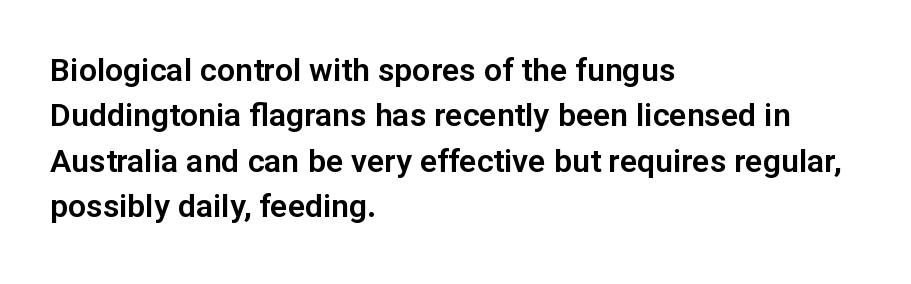
Serif or sans? Sans — the stroke terminals are bare. Rule under the text: the space is simply empty. The letters advance in unequal steps, a hallmark of proportional type. Tracking value appears to be zero — textbook default spacing.
